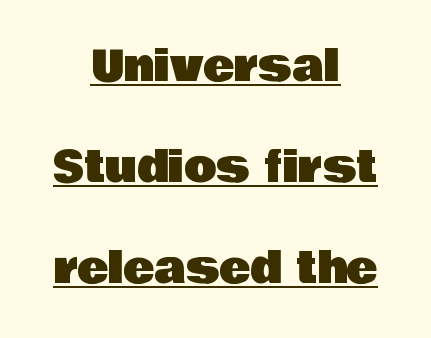
Q: Is the text italic (slanted)? A: No, it is upright.
Q: Is the typeface a serif or a sans-serif typeface? A: Sans-serif.
Q: Is the text underlined? A: Yes.
Q: How is the paragraph aligned? A: Centered.
Q: Is the spacing between letters normal or unusually wide? A: Normal.
Q: Is the spacing between lines tight, normal or loose? A: Loose.
Q: Width (condensed, normal, or wide)? A: Normal.
Q: Stroke contrast? A: Low.
Q: x-height? A: Large.
Q: Monospaced? A: No.
